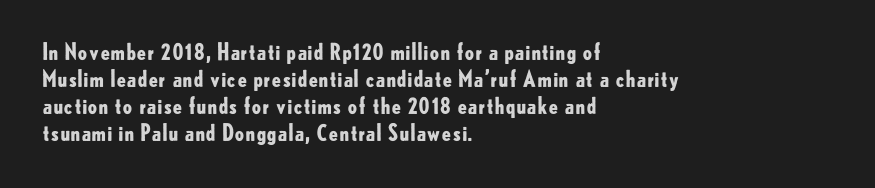
A typesetter would mark this as roman, not italic. What stands out about the letter spacing? Nothing — it is the standard amount. The baseline area is clear. Caption: bold face, heavy strokes.
